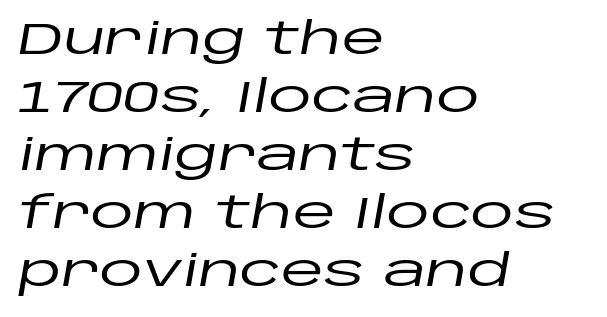
Q: Is the text italic (slanted)? A: Yes, it leans right by about 10 degrees.
Q: Is the text underlined? A: No.
Q: How is the paragraph aligned? A: Left-aligned.
Q: Is the spacing between letters normal or unusually wide? A: Normal.
Q: Is the spacing between lines tight, normal or loose? A: Normal.
Q: Width (condensed, normal, or wide)? A: Wide.
Q: Stroke contrast? A: Low.
Q: x-height? A: Large.
Q: Monospaced? A: No.
